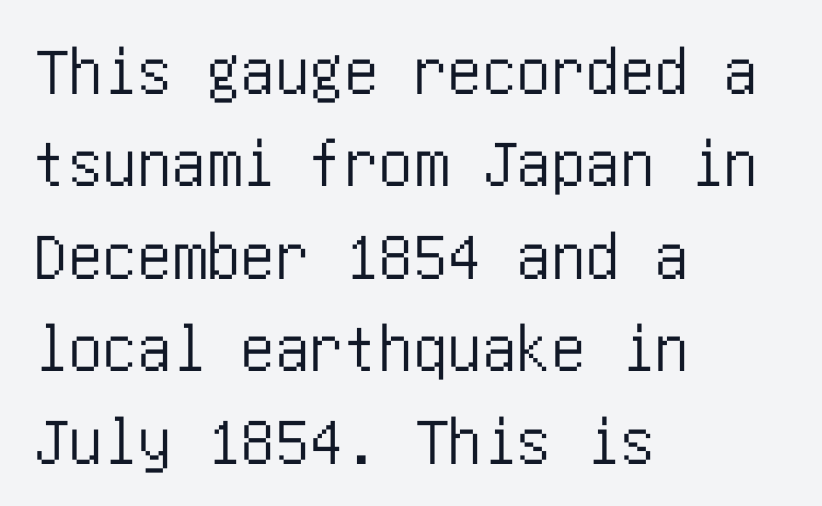
Notice how descenders clear the ascenders below comfortably — that's standard leading. Type without underlining. Italic: no, the glyphs are upright roman. Reading down the block, your eye returns to a fixed left position each line. What stands out about the letter spacing? Nothing — it is the standard amount. Unlike a traditional serif, this face leaves its strokes unadorned.
